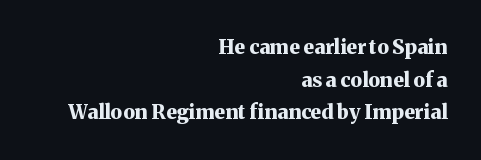
Q: Is the text bold? A: Yes.
Q: Is the text italic (slanted)? A: No, it is upright.
Q: Is the text underlined? A: No.
Q: How is the paragraph aligned? A: Right-aligned.
Q: Is the spacing between letters normal or unusually wide? A: Normal.
Q: Is the spacing between lines tight, normal or loose? A: Normal.
